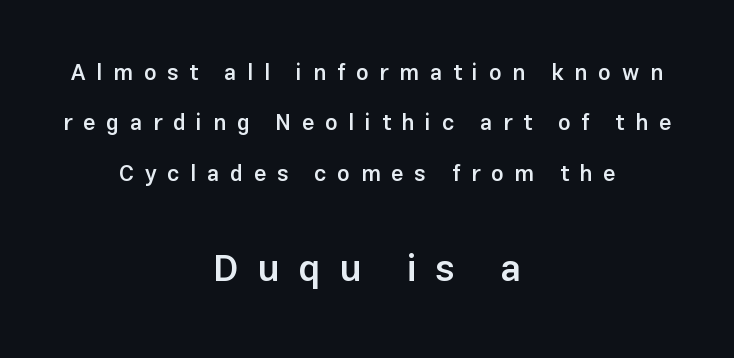
{"serif": "no", "italic": "no", "bold": "semi", "weight": "semibold", "width": "normal", "stroke_contrast": "low", "x_height": "medium", "monospaced": "no", "underline": "no", "align": "center", "line_spacing": "loose", "line_spacing_ratio": 2.29, "letter_spacing": "wide", "letter_spacing_em": 0.49, "larger_block": "second", "size_ratio": 1.73, "glyph_px": 38}
